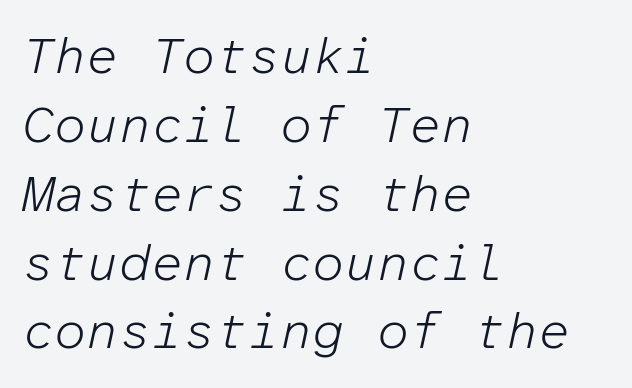
Q: Is the text bold? A: No.
Q: Is the text italic (slanted)? A: Yes, it leans right by about 12 degrees.
Q: Is the text underlined? A: No.
Q: How is the paragraph aligned? A: Left-aligned.
Q: Is the spacing between letters normal or unusually wide? A: Normal.
Q: Is the spacing between lines tight, normal or loose? A: Normal.
Q: Width (condensed, normal, or wide)? A: Normal.
Q: Stroke contrast? A: Low.
Q: x-height? A: Medium.
Q: Monospaced? A: Yes.
